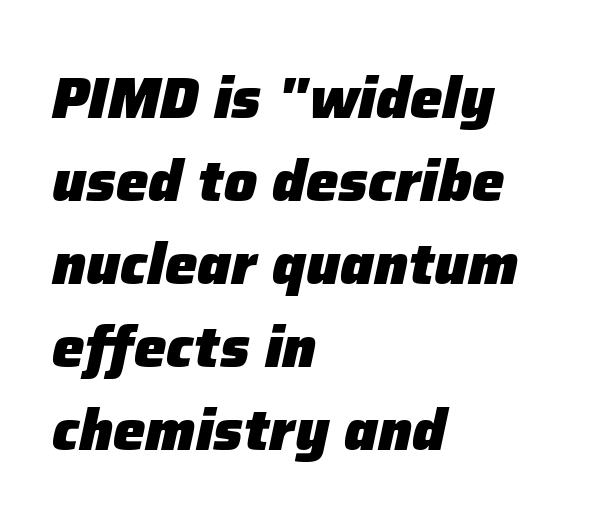
{"italic": "yes", "lean": "right", "slant_degrees": 12, "bold": "yes", "weight": "heavy", "width": "normal", "stroke_contrast": "low", "x_height": "medium", "monospaced": "no", "underline": "no", "align": "left", "line_spacing": "normal", "line_spacing_ratio": 1.43, "letter_spacing": "normal", "letter_spacing_em": 0.0, "glyph_px": 58}
